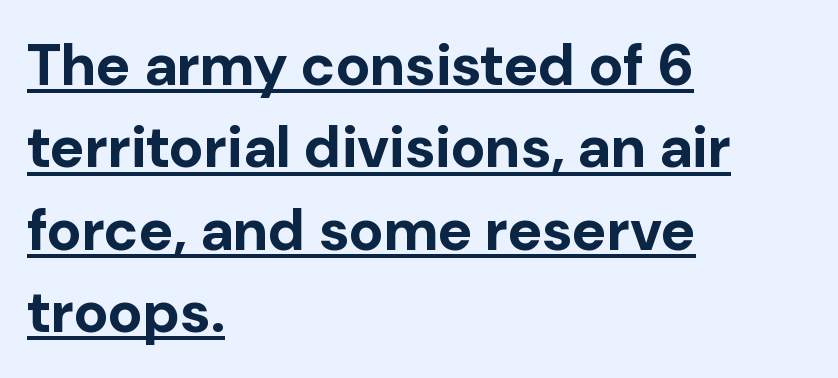
{"serif": "no", "italic": "no", "bold": "yes", "weight": "bold", "width": "normal", "stroke_contrast": "low", "x_height": "medium", "monospaced": "no", "underline": "yes", "align": "left", "line_spacing": "normal", "line_spacing_ratio": 1.42, "letter_spacing": "normal", "letter_spacing_em": 0.0, "glyph_px": 58}
